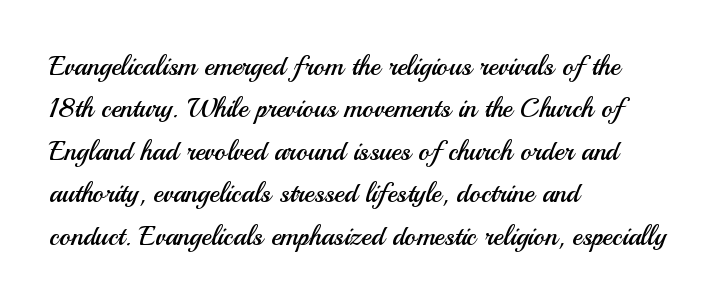
Q: Is the text bold? A: No.
Q: Is the text italic (slanted)? A: Yes.
Q: Is the text underlined? A: No.
Q: How is the paragraph aligned? A: Left-aligned.
Q: Is the spacing between letters normal or unusually wide? A: Normal.
Q: Is the spacing between lines tight, normal or loose? A: Normal.
